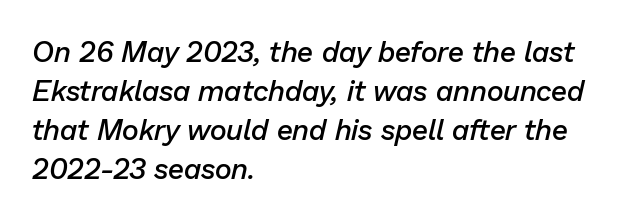
The typesetter chose a ragged-right arrangement here. These lines are rendered in a variable-pitch font. Standard letterfit; no display-style spreading of the glyphs. In terms of leading, this rendering sits right in the middle.
